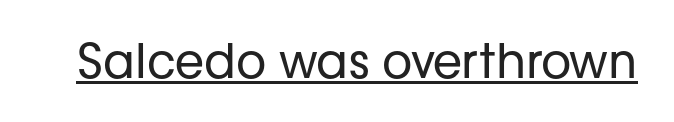
{"serif": "no", "italic": "no", "bold": "no", "weight": "regular", "width": "normal", "stroke_contrast": "low", "x_height": "medium", "monospaced": "no", "underline": "yes", "letter_spacing": "normal", "letter_spacing_em": 0.0, "glyph_px": 47}
